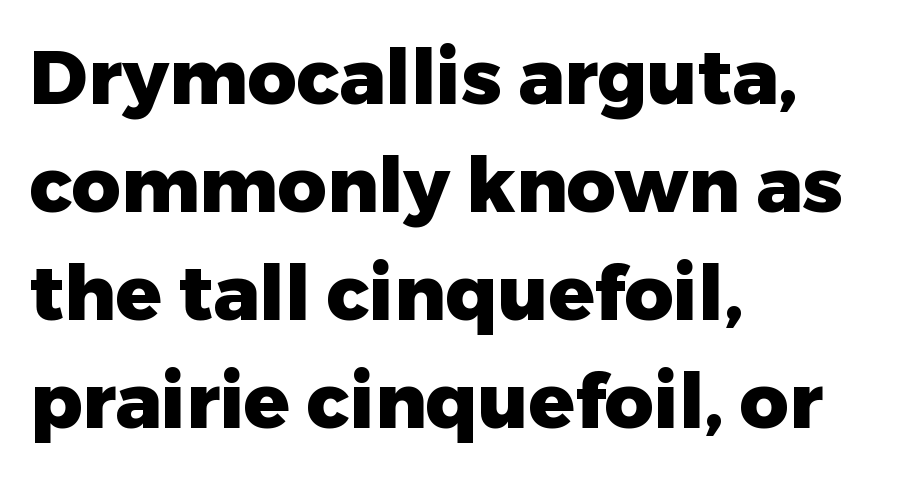
{"serif": "no", "italic": "no", "bold": "yes", "weight": "heavy", "width": "normal", "stroke_contrast": "low", "x_height": "medium", "monospaced": "no", "underline": "no", "align": "left", "line_spacing": "normal", "line_spacing_ratio": 1.42, "letter_spacing": "normal", "letter_spacing_em": 0.0, "glyph_px": 76}
